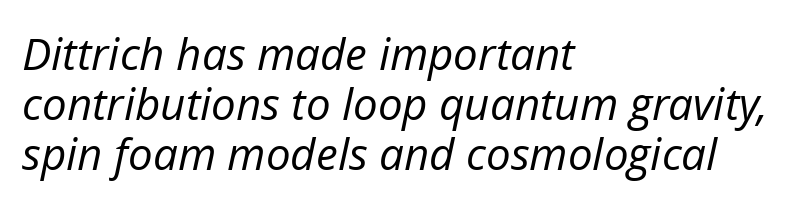
The compositor pushed each line to the left boundary. A typesetter would call this proportional, since set widths differ per character. Check under the words: just untouched page. The strokes carry an ordinary text weight at most. These lines huddle together more closely than default settings would place them. Default kerning and tracking; the words read as compact shapes.
